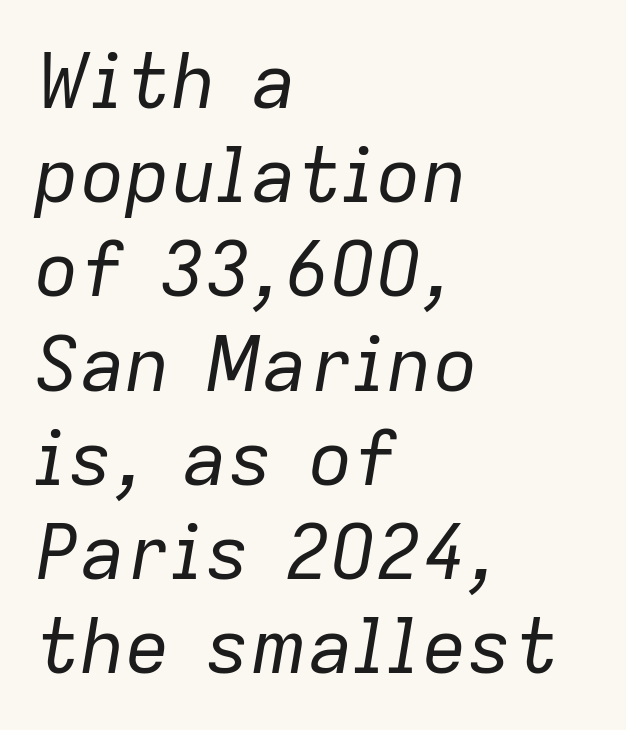
Spacing verdict: proportional, widths tailored to each character. Tall strokes in this sample are angled rather than plumb. The tracking reads as untouched default to a designer's eye. The lines are quadded left.
